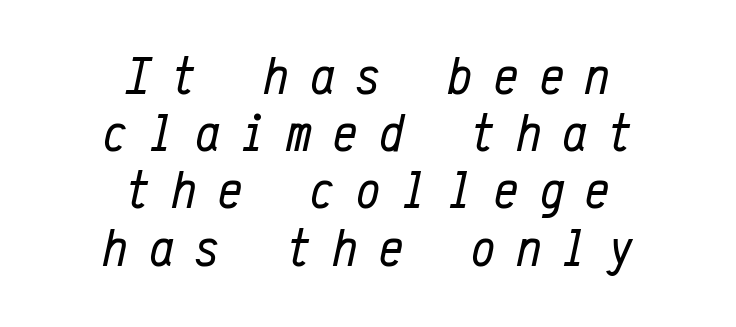
{"italic": "yes", "lean": "right", "slant_degrees": 12, "bold": "no", "weight": "regular", "width": "condensed", "stroke_contrast": "low", "x_height": "medium", "monospaced": "yes", "underline": "no", "align": "center", "line_spacing": "tight", "line_spacing_ratio": 1.06, "letter_spacing": "wide", "letter_spacing_em": 0.4, "glyph_px": 54}
